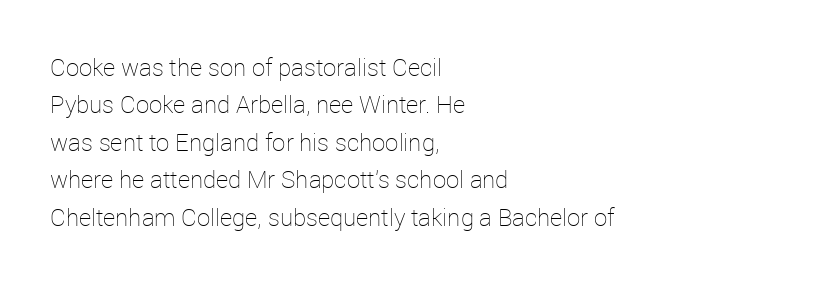
Q: Is the text bold? A: No.
Q: Is the text italic (slanted)? A: No, it is upright.
Q: Is the text underlined? A: No.
Q: How is the paragraph aligned? A: Left-aligned.
Q: Is the spacing between letters normal or unusually wide? A: Normal.
Q: Is the spacing between lines tight, normal or loose? A: Normal.
